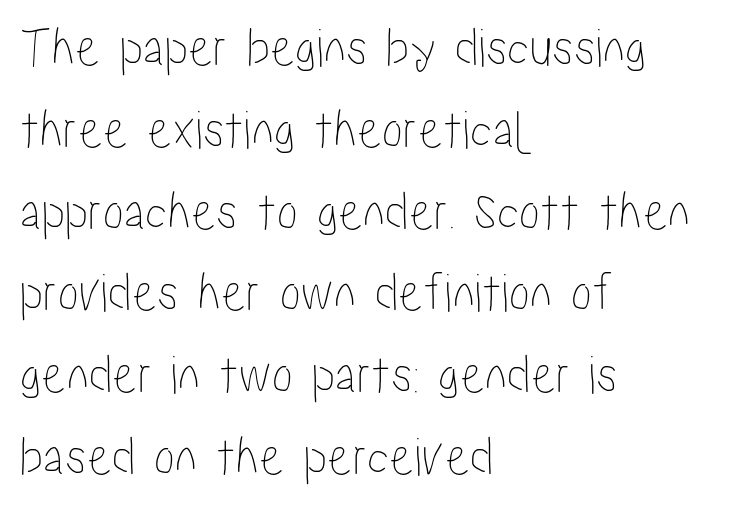
{"italic": "no", "width": "condensed", "stroke_contrast": "low", "x_height": "medium", "monospaced": "no", "underline": "no", "align": "left", "line_spacing": "normal", "line_spacing_ratio": 1.46, "letter_spacing": "normal", "letter_spacing_em": 0.0, "glyph_px": 56}
